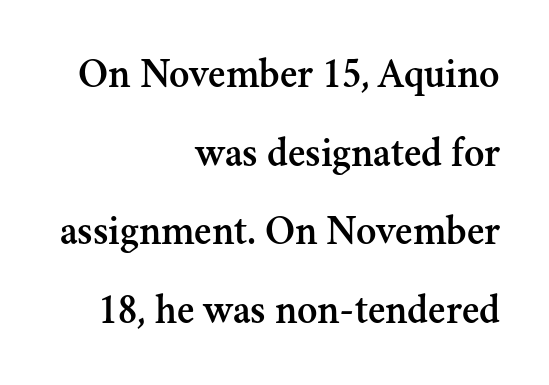
A student would call this right alignment; a typographer would say flush right, rag left. Every stem runs plumb, perpendicular to the baseline. This rendering features lettering with no underline. Check where the strokes stop: tiny serifs finish them off.
